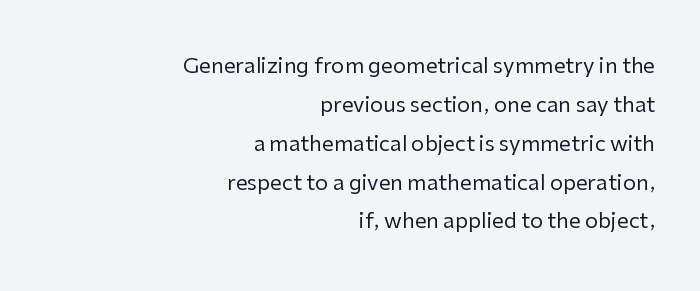
The font is comparable to plain body text, perhaps lighter. This rendering uses right alignment, leaving the left contour irregular. This rendering leaves character spacing at its baseline value. Honestly, there is no underline to notice here at all.
